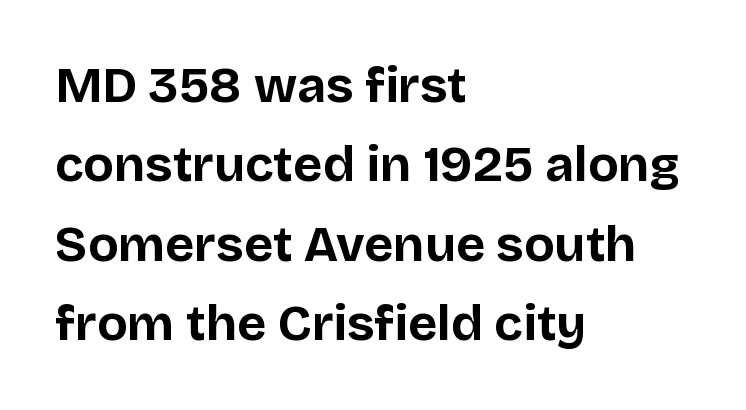
The image shows 50 px bold sans-serif type, upright; set left-aligned, normal line spacing (1.59x), normal letter spacing, not underlined; low stroke contrast and a large x-height.
